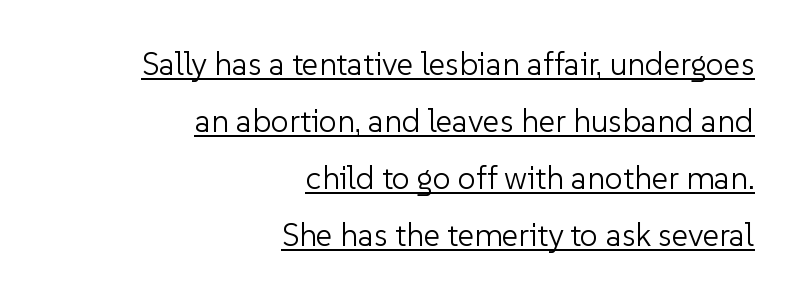
The image shows 32 px light sans-serif type, upright; set right-aligned, line spacing 1.78x, normal letter spacing, underlined; low stroke contrast and a medium x-height.
